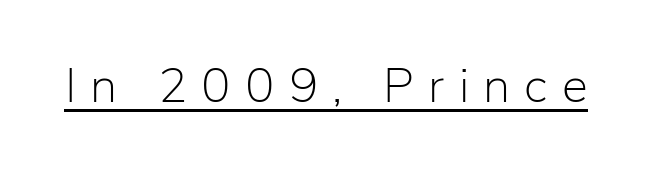
The image shows 49 px light sans-serif type, upright; set unusually wide letter spacing (+0.29 em), underlined; low stroke contrast and a medium x-height.
